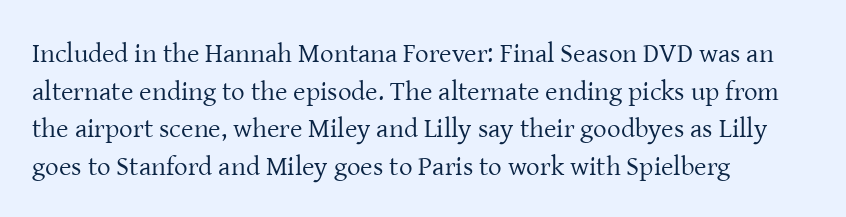
{"italic": "no", "bold": "no", "underline": "no", "align": "left", "line_spacing": "normal", "line_spacing_ratio": 1.39, "letter_spacing": "normal", "letter_spacing_em": 0.0, "glyph_px": 27}
